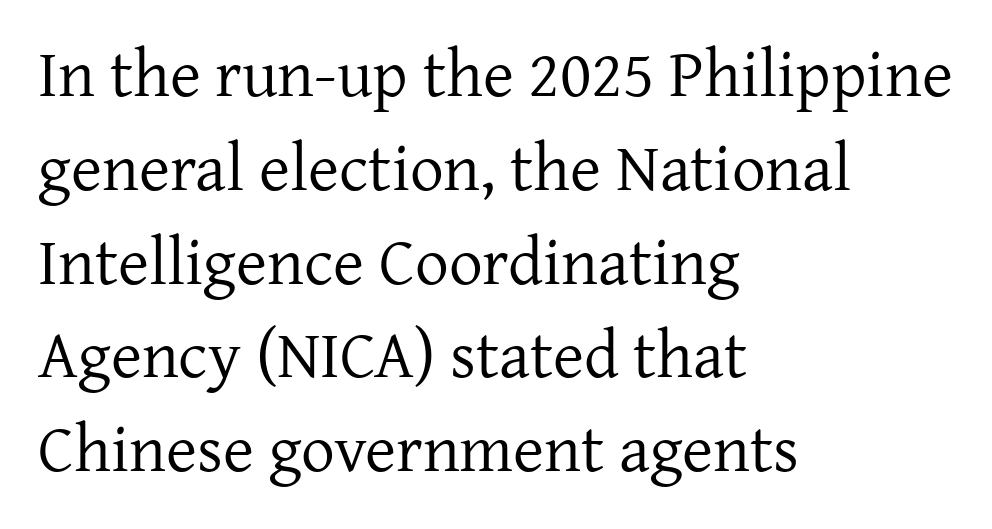
The image shows 67 px regular-weight serif type, upright; set left-aligned, normal line spacing (1.4x), normal letter spacing, not underlined; low stroke contrast and a medium x-height.
